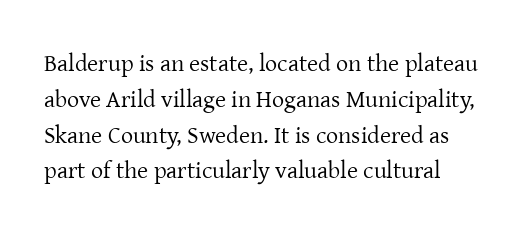
Caption: face not bold, strokes unweighted. Nobody drew a line under any word here. Every stem runs plumb, perpendicular to the baseline. The space between consecutive lines is moderate.
